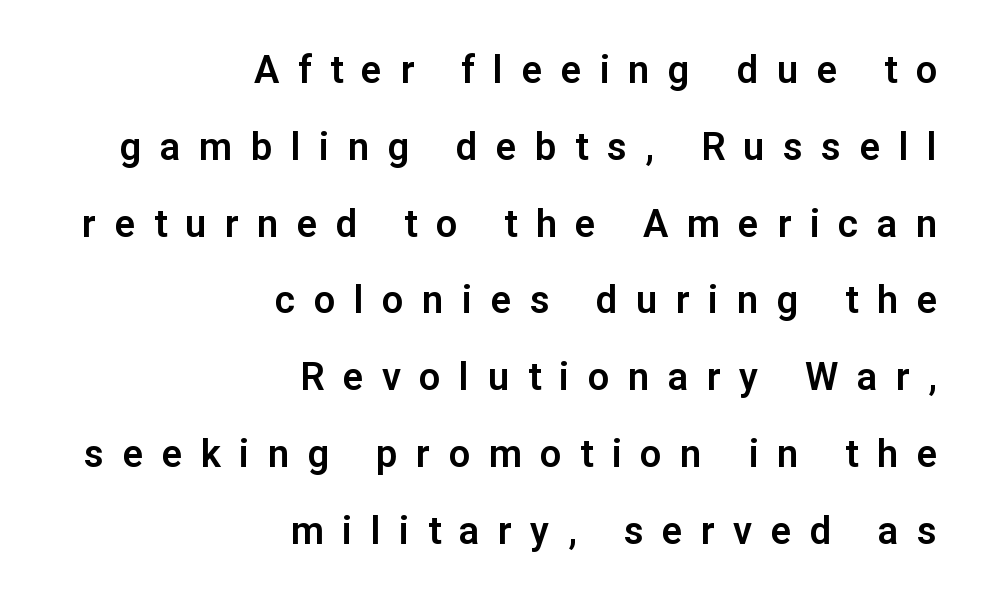
{"serif": "no", "italic": "no", "width": "normal", "stroke_contrast": "low", "x_height": "medium", "monospaced": "no", "underline": "no", "align": "right", "line_spacing": "loose", "line_spacing_ratio": 2.02, "letter_spacing": "wide", "letter_spacing_em": 0.49, "glyph_px": 38}
